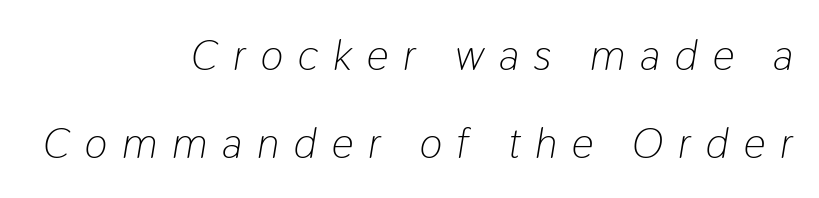
Q: Is the text bold? A: No.
Q: Is the text italic (slanted)? A: Yes, it leans right by about 9 degrees.
Q: Is the text underlined? A: No.
Q: How is the paragraph aligned? A: Right-aligned.
Q: Is the spacing between letters normal or unusually wide? A: Unusually wide.
Q: Is the spacing between lines tight, normal or loose? A: Loose.
Q: Width (condensed, normal, or wide)? A: Condensed.
Q: Stroke contrast? A: Low.
Q: x-height? A: Medium.
Q: Monospaced? A: No.
